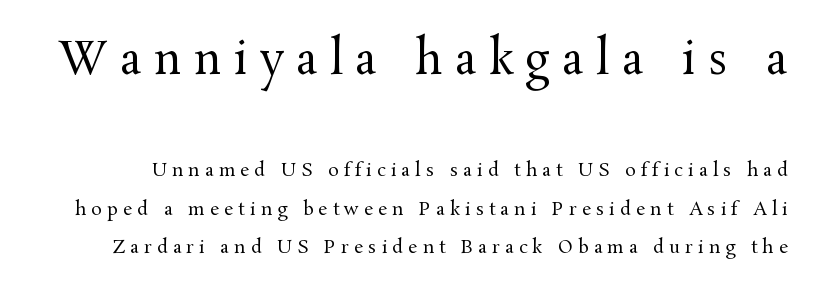
Q: Is the text bold? A: No.
Q: Is the text italic (slanted)? A: No, it is upright.
Q: Is the typeface a serif or a sans-serif typeface? A: Serif.
Q: Is the text underlined? A: No.
Q: Is the spacing between letters normal or unusually wide? A: Unusually wide.
Q: Is the spacing between lines tight, normal or loose? A: Loose.
Q: Which block of text is set in a larger size, the first (top) or the second (bottom)? A: The first (top) one.
Q: Width (condensed, normal, or wide)? A: Normal.
Q: Stroke contrast? A: Medium.
Q: x-height? A: Medium.
Q: Monospaced? A: No.
